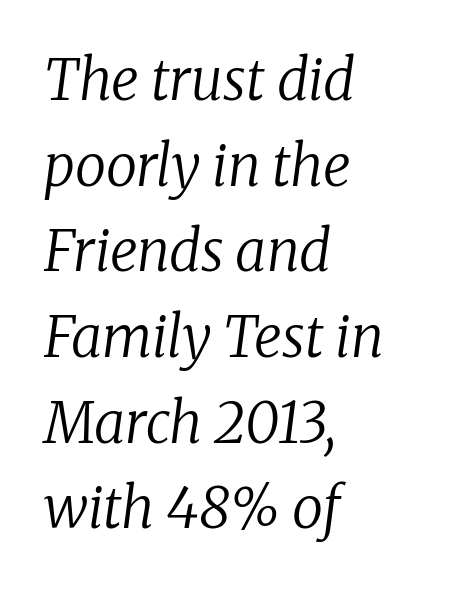
{"serif": "yes", "italic": "yes", "lean": "right", "slant_degrees": 8, "bold": "no", "weight": "regular", "width": "normal", "stroke_contrast": "low", "x_height": "medium", "monospaced": "no", "underline": "no", "align": "left", "line_spacing": "normal", "line_spacing_ratio": 1.53, "letter_spacing": "normal", "letter_spacing_em": 0.0, "glyph_px": 56}
